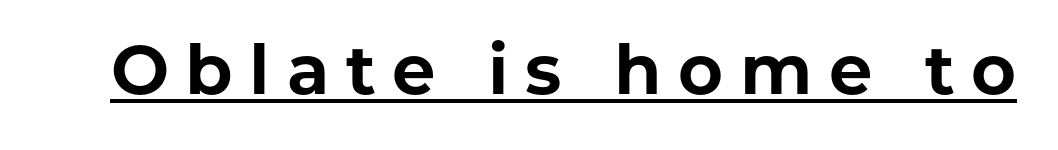
The image shows 69 px bold sans-serif type, upright; set unusually wide letter spacing (+0.24 em), underlined; low stroke contrast and a medium x-height.
